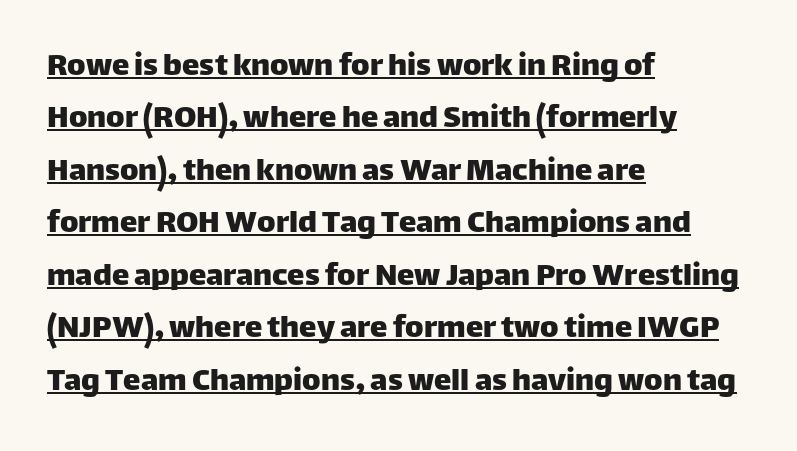
The image shows 35 px sans-serif type, upright; set left-aligned, normal line spacing (1.5x), normal letter spacing, underlined; low stroke contrast and a large x-height.
